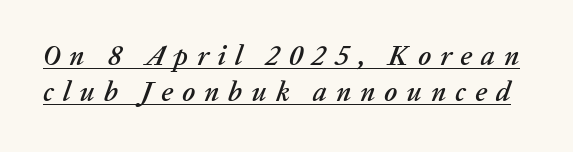
The letterforms stand isolated, each surrounded by extra space. This sample keeps an unexceptional amount of space between lines. The letters advance in unequal steps, a hallmark of proportional type. The glyphs look as if they've been sheared to an angle. The passage shown is underscored from start to finish.
